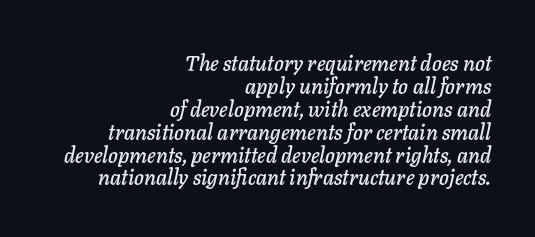
This rendering leaves character spacing at its baseline value. Rows of type sit shoulder to shoulder in the vertical direction. These lines were composed using italics. The rendering anchors every line to the right-hand side.
